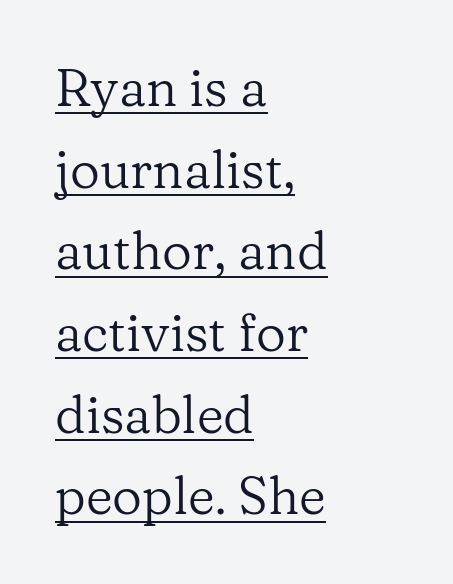
Each stroke keeps to a modest, everyday thickness or less. Note the varied advance widths — an 'i' is clearly narrower than an 'm'. Nope, not italic — everything's standing straight. Is this a sans? No — the strokes have serifs. Nothing unusual about the tracking: characters are spaced as the font intends. Descenders here cross a horizontal rule under the line.
